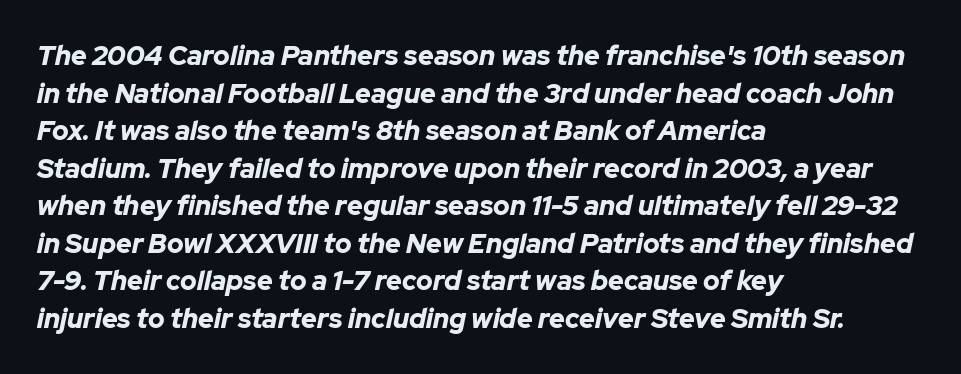
The image shows 27 px bold type, italic (leaning right); set left-aligned, normal line spacing (1.39x), normal letter spacing, not underlined.
